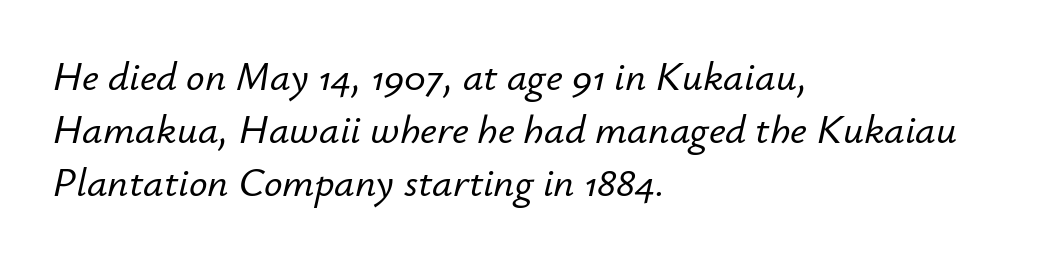
Standard letterfit; no display-style spreading of the glyphs. Quick note: underline off. The setting favours the left margin, as ordinary paragraphs usually do. Here the designer chose a conventional face with non-uniform glyph widths.
